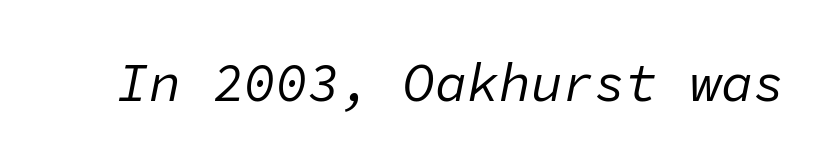
Q: Is the text bold? A: No.
Q: Is the text italic (slanted)? A: Yes, it leans right by about 11 degrees.
Q: Is the text underlined? A: No.
Q: Is the spacing between letters normal or unusually wide? A: Normal.
Q: Width (condensed, normal, or wide)? A: Normal.
Q: Stroke contrast? A: Low.
Q: x-height? A: Medium.
Q: Monospaced? A: Yes.
